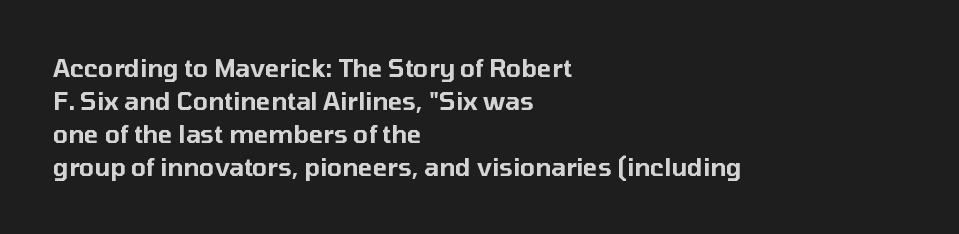
Q: Is the text italic (slanted)? A: No, it is upright.
Q: Is the text underlined? A: No.
Q: How is the paragraph aligned? A: Left-aligned.
Q: Is the spacing between letters normal or unusually wide? A: Normal.
Q: Is the spacing between lines tight, normal or loose? A: Normal.
